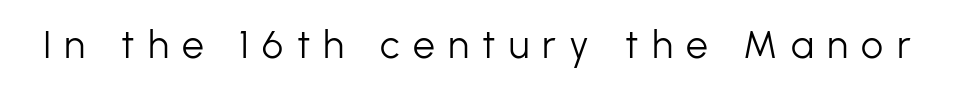
The image shows 39 px light sans-serif type, upright; set unusually wide letter spacing (+0.34 em), not underlined; low stroke contrast and a medium x-height.
